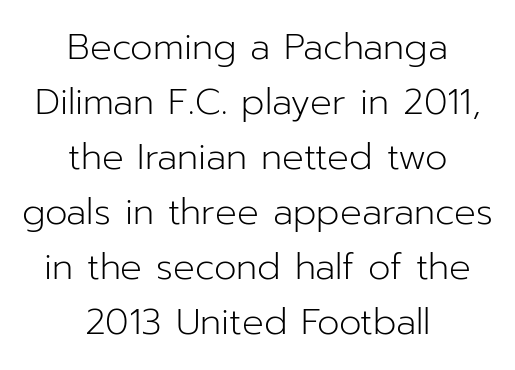
Q: Is the text bold? A: No.
Q: Is the text italic (slanted)? A: No, it is upright.
Q: Is the typeface a serif or a sans-serif typeface? A: Sans-serif.
Q: Is the text underlined? A: No.
Q: How is the paragraph aligned? A: Centered.
Q: Is the spacing between letters normal or unusually wide? A: Normal.
Q: Is the spacing between lines tight, normal or loose? A: Normal.
Q: Width (condensed, normal, or wide)? A: Normal.
Q: Stroke contrast? A: Low.
Q: x-height? A: Medium.
Q: Monospaced? A: No.
